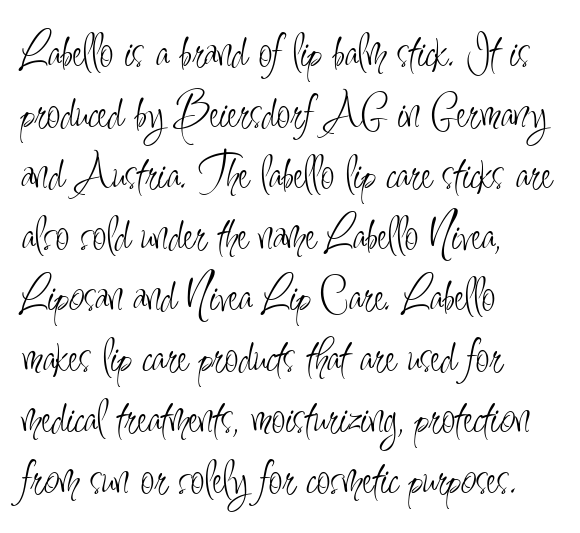
The image shows 50 px light, condensed sans-serif type; set left-aligned, line spacing 1.22x, normal letter spacing, not underlined; low stroke contrast and a small x-height.
